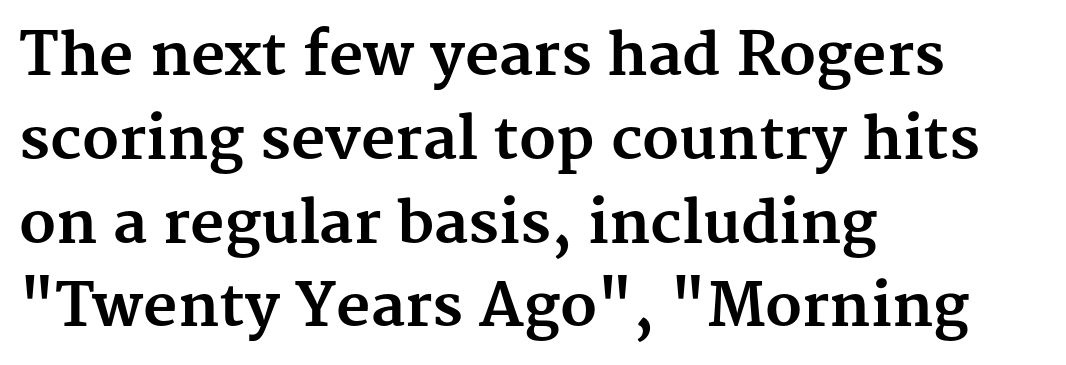
The image shows 59 px bold serif type, upright; set left-aligned, normal line spacing (1.42x), normal letter spacing, not underlined; medium stroke contrast and a medium x-height.
